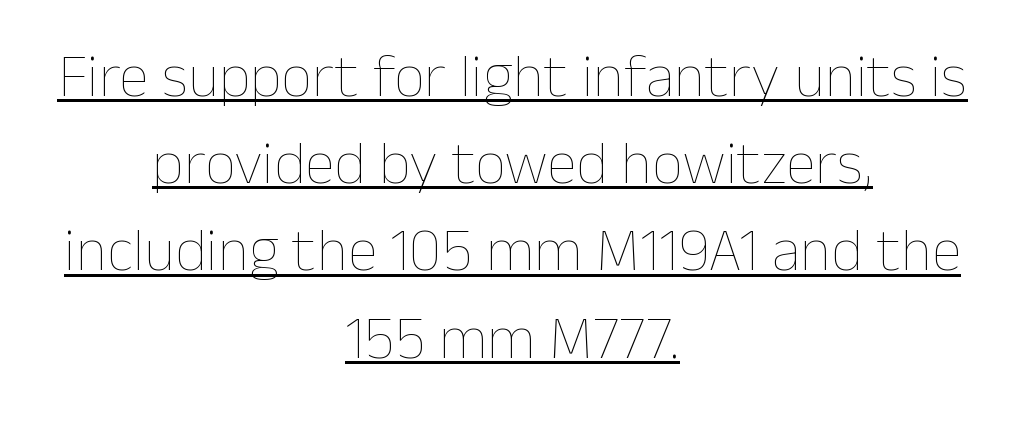
Like a heading marked for emphasis, these lines bear an underscore. Stems and bowls with no extra thickness — not bold. If you drew a line through each stem, it would be perfectly vertical. The passage shown has conventional tracking throughout. The space between consecutive lines is moderate. A centered setting, common on invitations and titles, is used for this passage.
